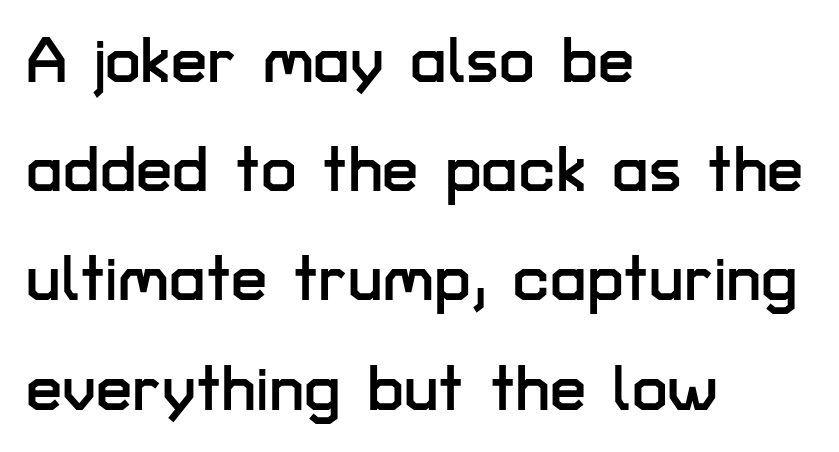
Descenders are the only things crossing below the line. Note the varied advance widths — an 'i' is clearly narrower than an 'm'. Horizontally, the lines are justified to the leading edge only. Tall strokes in this sample are plumb rather than angled. The line texture is even and compact thanks to regular tracking. Rows of type keep a routine distance in the vertical direction.
